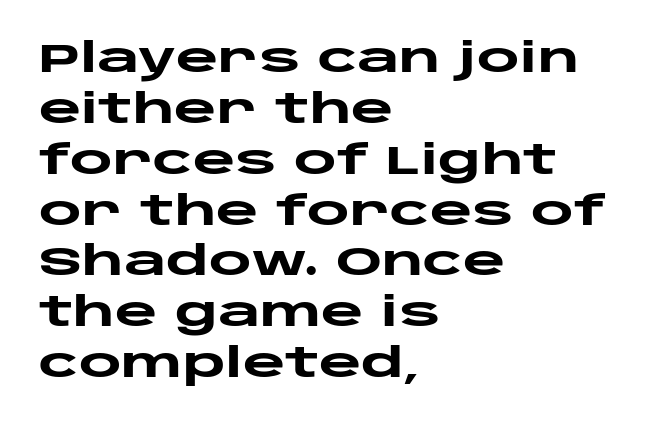
The passage shown has conventional tracking throughout. The letters carry no serifs — their stems end cleanly without finishing strokes. Note the varied advance widths — an 'i' is clearly narrower than an 'm'. Letters rest on an invisible, unmarked baseline.
